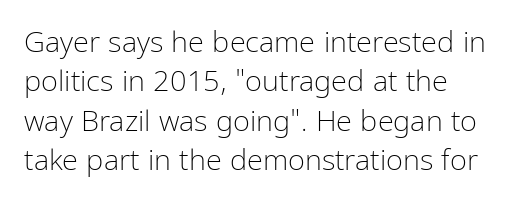
{"serif": "no", "italic": "no", "bold": "no", "weight": "light", "width": "condensed", "stroke_contrast": "low", "x_height": "medium", "monospaced": "no", "underline": "no", "line_spacing": "normal", "line_spacing_ratio": 1.36, "letter_spacing": "normal", "letter_spacing_em": 0.0, "glyph_px": 29}
